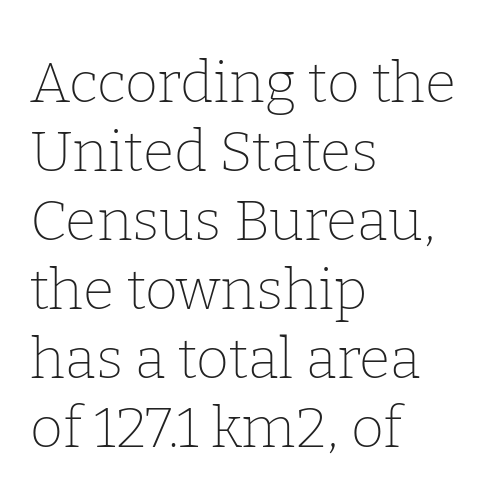
{"serif": "yes", "italic": "no", "bold": "no", "weight": "thin", "width": "normal", "stroke_contrast": "low", "x_height": "medium", "monospaced": "no", "underline": "no", "align": "left", "line_spacing_ratio": 1.21, "letter_spacing": "normal", "letter_spacing_em": 0.0, "glyph_px": 57}
